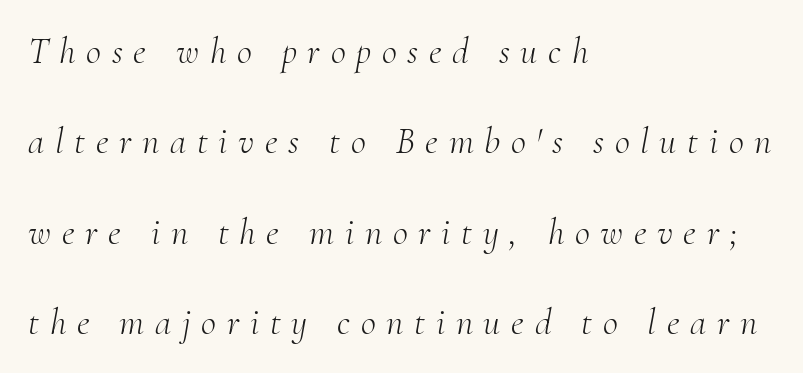
Slant detected: the letters are inclined. The passage shown is typeset with a serif family. The zone under the glyphs is completely vacant. Short note: letters widely spaced.
